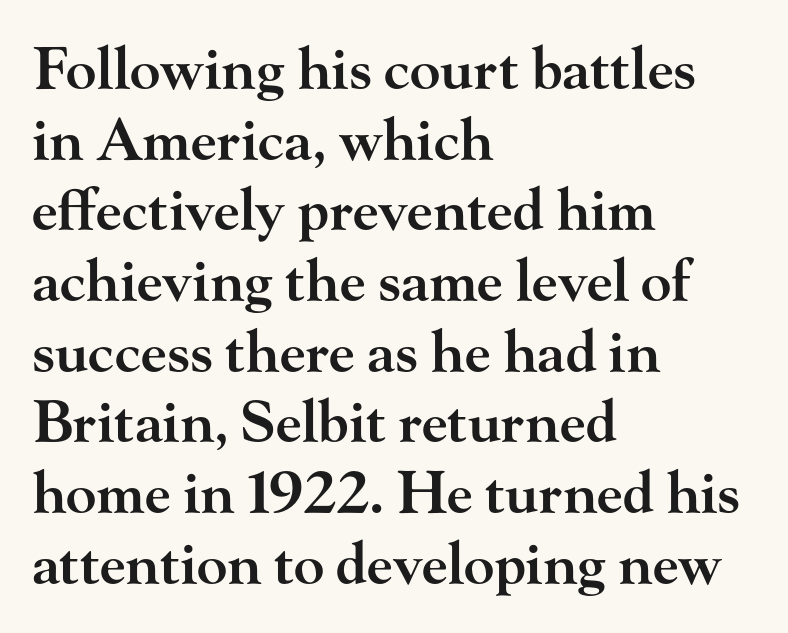
Q: Is the text bold? A: Semi-bold.
Q: Is the text italic (slanted)? A: No, it is upright.
Q: Is the typeface a serif or a sans-serif typeface? A: Serif.
Q: Is the text underlined? A: No.
Q: How is the paragraph aligned? A: Left-aligned.
Q: Is the spacing between letters normal or unusually wide? A: Normal.
Q: Width (condensed, normal, or wide)? A: Wide.
Q: Stroke contrast? A: High.
Q: x-height? A: Small.
Q: Monospaced? A: No.
